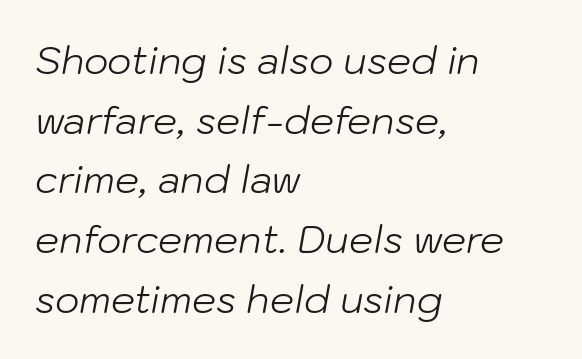
{"italic": "yes", "lean": "right", "slant_degrees": 10, "bold": "no", "weight": "light", "width": "normal", "stroke_contrast": "low", "x_height": "medium", "monospaced": "no", "underline": "no", "align": "left", "line_spacing": "normal", "line_spacing_ratio": 1.57, "letter_spacing": "normal", "letter_spacing_em": 0.0, "glyph_px": 38}
